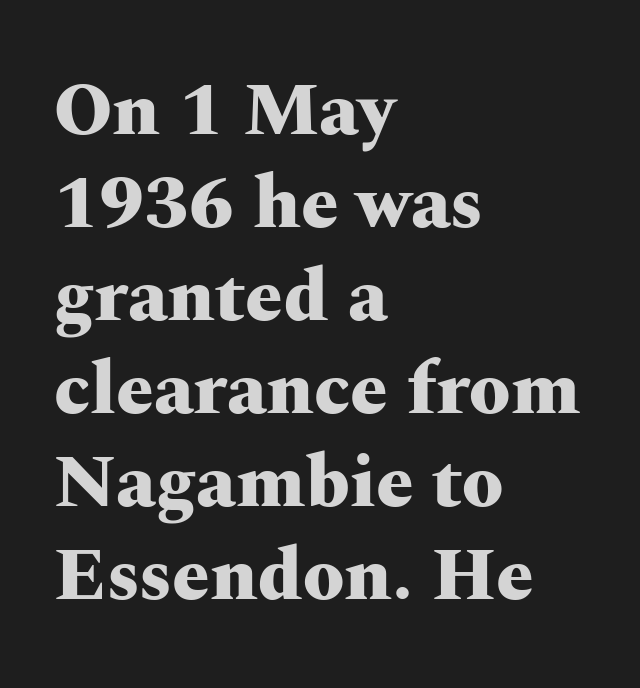
Think of a printed novel: that variable character pitch is what you see here. Posture: vertical. Weight check: bold — yes, fully. Horizontal alignment here is leftward, the default for most running prose. Nobody drew a line under any word here.
